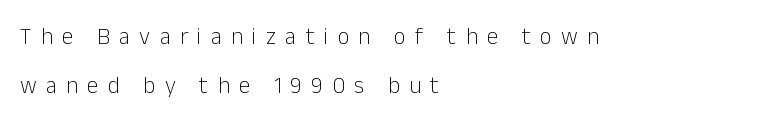
Italic: no, the glyphs are upright roman. Loosely led — the rows are spread out. The strokes carry an ordinary text weight at most. Typeset ragged right — the left edge is the straight one.
